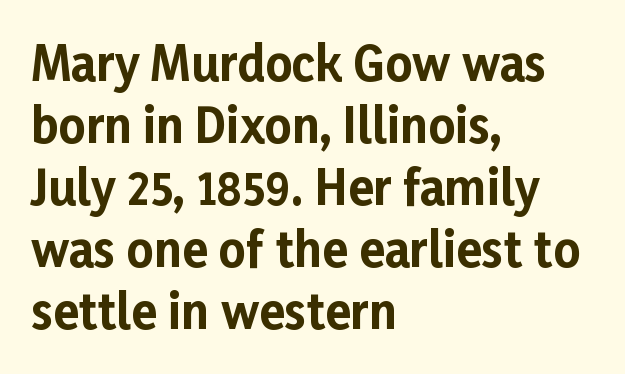
{"serif": "no", "italic": "no", "bold": "yes", "weight": "bold", "width": "normal", "stroke_contrast": "low", "x_height": "medium", "monospaced": "no", "underline": "no", "align": "left", "line_spacing": "normal", "line_spacing_ratio": 1.32, "letter_spacing": "normal", "letter_spacing_em": 0.0, "glyph_px": 47}
